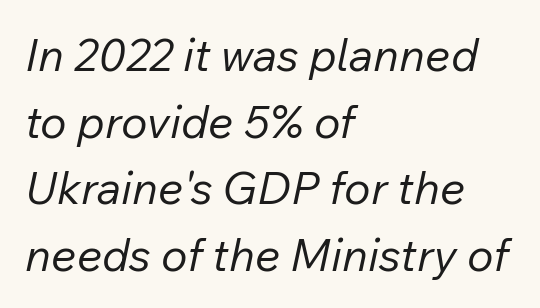
The image shows 45 px regular-weight type, italic (leaning right); set left-aligned, normal line spacing (1.48x), normal letter spacing, not underlined; low stroke contrast and a medium x-height.
